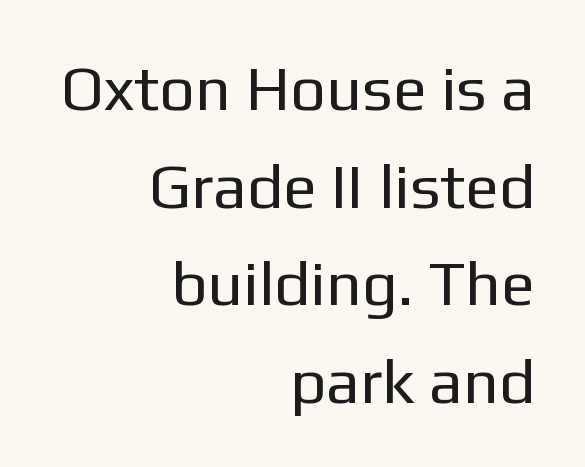
Q: Is the text bold? A: No.
Q: Is the text italic (slanted)? A: No, it is upright.
Q: Is the typeface a serif or a sans-serif typeface? A: Sans-serif.
Q: Is the text underlined? A: No.
Q: How is the paragraph aligned? A: Right-aligned.
Q: Is the spacing between letters normal or unusually wide? A: Normal.
Q: Is the spacing between lines tight, normal or loose? A: Normal.
Q: Width (condensed, normal, or wide)? A: Normal.
Q: Stroke contrast? A: Low.
Q: x-height? A: Medium.
Q: Monospaced? A: No.
